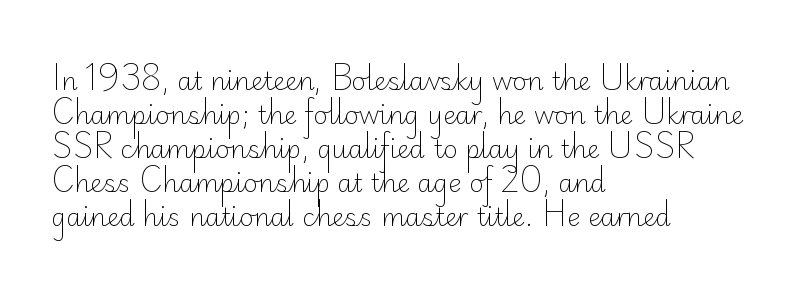
{"italic": "no", "bold": "no", "underline": "no", "align": "left", "line_spacing": "normal", "line_spacing_ratio": 1.36, "letter_spacing": "normal", "letter_spacing_em": 0.0, "glyph_px": 25}
